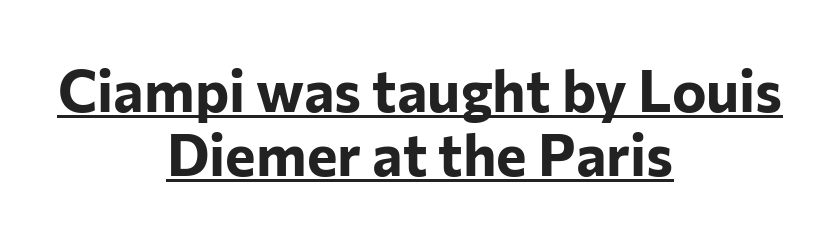
{"serif": "no", "italic": "no", "bold": "yes", "weight": "bold", "width": "normal", "stroke_contrast": "low", "x_height": "medium", "monospaced": "no", "underline": "yes", "align": "center", "line_spacing": "tight", "line_spacing_ratio": 1.1, "letter_spacing": "normal", "letter_spacing_em": 0.0, "glyph_px": 58}
